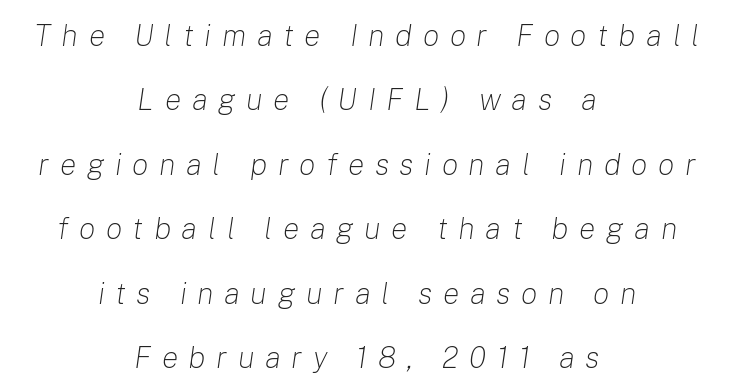
The image shows 31 px light type, italic (leaning right); set centered, loose line spacing (2.08x), unusually wide letter spacing (+0.34 em), not underlined; low stroke contrast and a medium x-height.
